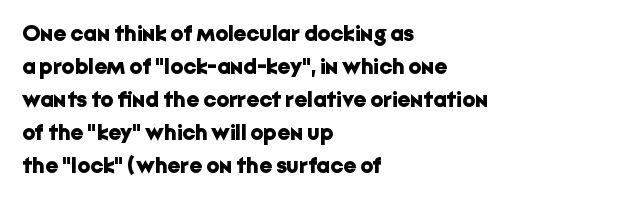
This sample keeps an unexceptional amount of space between lines. Strokes here are thick enough to call this a true bold. A student would call this left alignment; a typographer would say flush left, rag right. You can tell it's not italic because the verticals are truly vertical.
